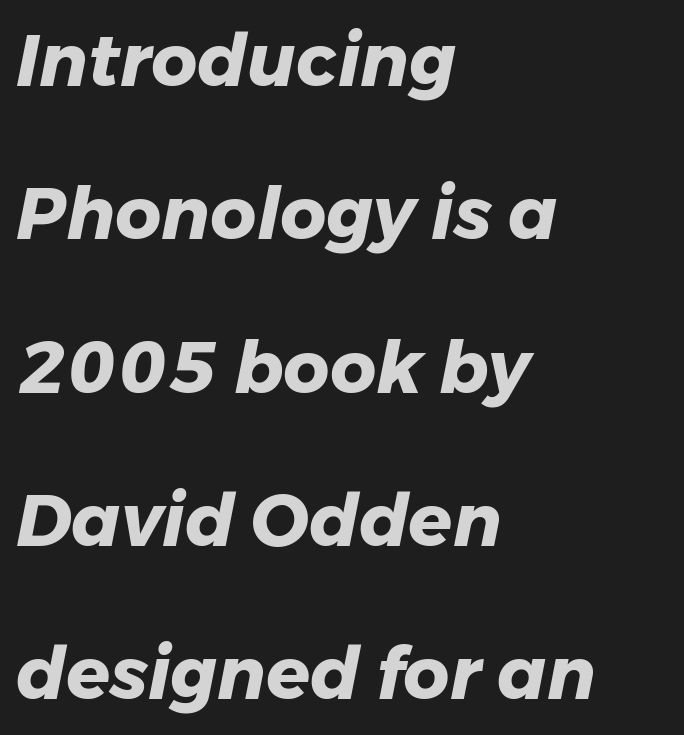
Q: Is the text bold? A: Yes.
Q: Is the text italic (slanted)? A: Yes, it leans right by about 11 degrees.
Q: Is the text underlined? A: No.
Q: How is the paragraph aligned? A: Left-aligned.
Q: Is the spacing between letters normal or unusually wide? A: Normal.
Q: Is the spacing between lines tight, normal or loose? A: Loose.
Q: Width (condensed, normal, or wide)? A: Normal.
Q: Stroke contrast? A: Low.
Q: x-height? A: Medium.
Q: Monospaced? A: No.
